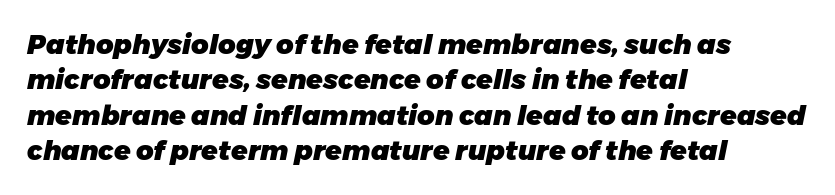
The image shows 27 px bold type, italic (leaning right); set left-aligned, normal line spacing (1.31x), normal letter spacing, not underlined.
